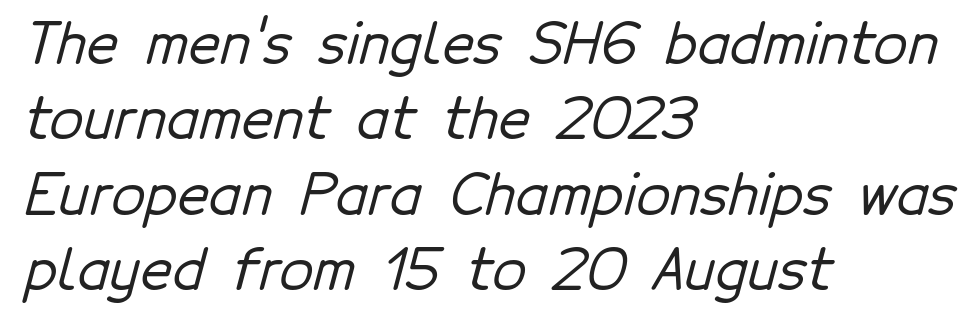
Q: Is the typeface a serif or a sans-serif typeface? A: Sans-serif.
Q: Is the text underlined? A: No.
Q: How is the paragraph aligned? A: Left-aligned.
Q: Is the spacing between letters normal or unusually wide? A: Normal.
Q: Is the spacing between lines tight, normal or loose? A: Normal.
Q: Width (condensed, normal, or wide)? A: Normal.
Q: Stroke contrast? A: Low.
Q: x-height? A: Medium.
Q: Monospaced? A: No.
